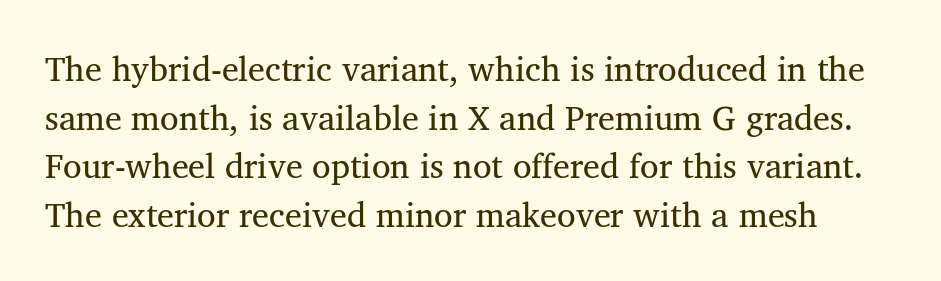
Q: Is the text bold? A: No.
Q: Is the text italic (slanted)? A: No, it is upright.
Q: Is the typeface a serif or a sans-serif typeface? A: Serif.
Q: Is the text underlined? A: No.
Q: Is the spacing between letters normal or unusually wide? A: Normal.
Q: Is the spacing between lines tight, normal or loose? A: Normal.
Q: Width (condensed, normal, or wide)? A: Normal.
Q: Stroke contrast? A: Medium.
Q: x-height? A: Medium.
Q: Monospaced? A: No.
